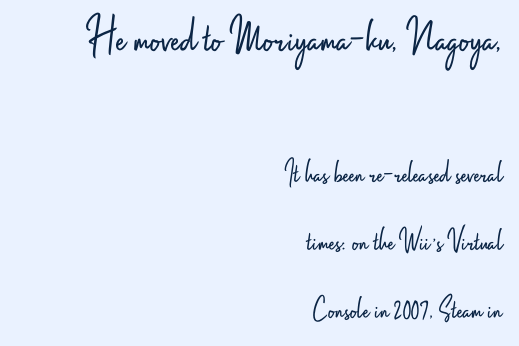
Q: Is the text bold? A: No.
Q: Is the text italic (slanted)? A: Yes.
Q: Is the typeface a serif or a sans-serif typeface? A: Sans-serif.
Q: Is the text underlined? A: No.
Q: How is the paragraph aligned? A: Right-aligned.
Q: Is the spacing between letters normal or unusually wide? A: Normal.
Q: Is the spacing between lines tight, normal or loose? A: Loose.
Q: Which block of text is set in a larger size, the first (top) or the second (bottom)? A: The first (top) one.
Q: Width (condensed, normal, or wide)? A: Condensed.
Q: Stroke contrast? A: Low.
Q: x-height? A: Small.
Q: Monospaced? A: No.
